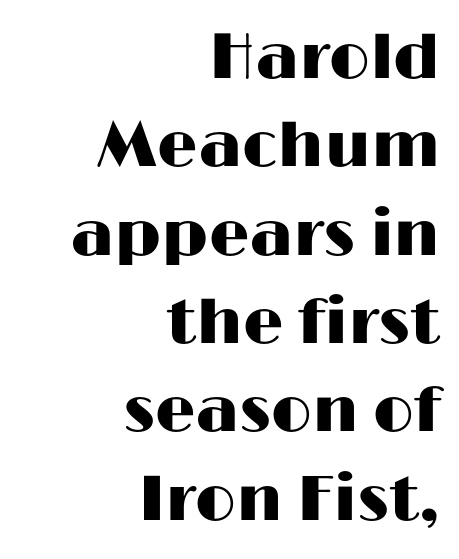
{"serif": "no", "italic": "no", "width": "wide", "stroke_contrast": "high", "x_height": "medium", "monospaced": "no", "underline": "no", "align": "right", "line_spacing": "normal", "line_spacing_ratio": 1.38, "letter_spacing": "normal", "letter_spacing_em": 0.0, "glyph_px": 64}
